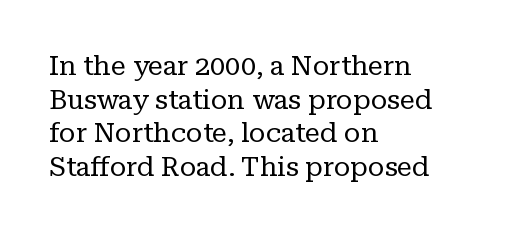
The image shows 27 px text type, upright; set left-aligned, normal line spacing (1.25x), normal letter spacing, not underlined.
